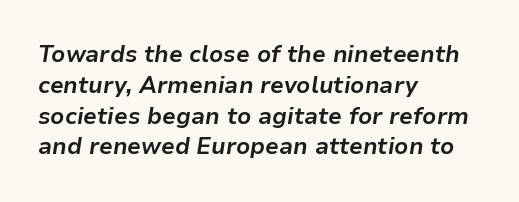
{"italic": "yes", "lean": "right", "slant_degrees": 9, "bold": "yes", "underline": "no", "align": "left", "line_spacing": "normal", "line_spacing_ratio": 1.34, "letter_spacing": "normal", "letter_spacing_em": 0.0, "glyph_px": 23}
